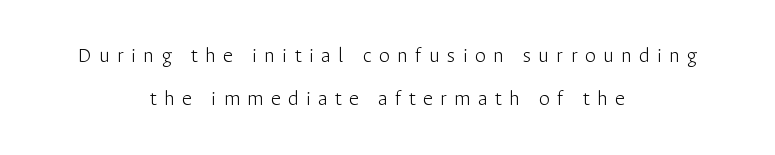
{"italic": "no", "bold": "no", "underline": "no", "align": "center", "line_spacing": "loose", "line_spacing_ratio": 1.96, "letter_spacing": "wide", "letter_spacing_em": 0.33, "glyph_px": 22}
